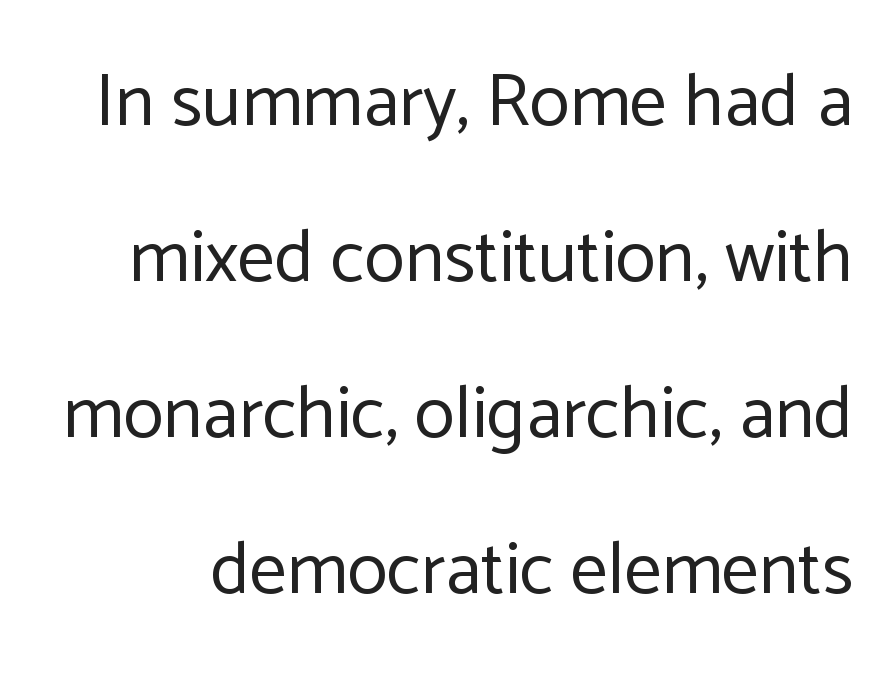
{"serif": "no", "italic": "no", "bold": "no", "weight": "regular", "width": "normal", "stroke_contrast": "low", "x_height": "medium", "monospaced": "no", "underline": "no", "line_spacing": "loose", "line_spacing_ratio": 2.11, "letter_spacing": "normal", "letter_spacing_em": 0.0, "glyph_px": 74}
